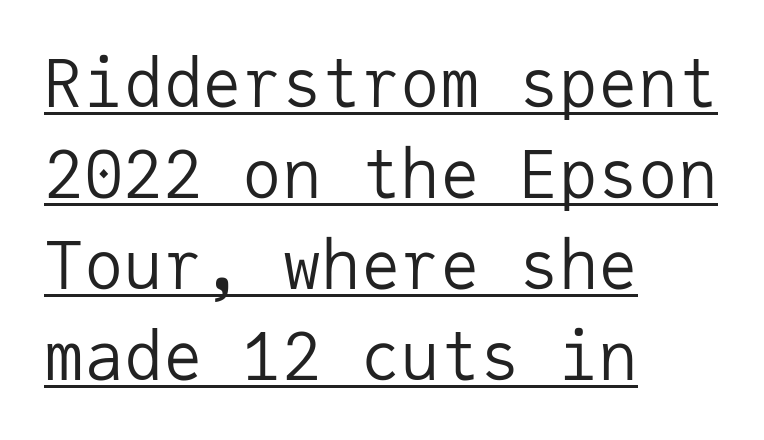
Q: Is the text bold? A: No.
Q: Is the text italic (slanted)? A: No, it is upright.
Q: Is the typeface a serif or a sans-serif typeface? A: Sans-serif.
Q: Is the text underlined? A: Yes.
Q: How is the paragraph aligned? A: Left-aligned.
Q: Is the spacing between letters normal or unusually wide? A: Normal.
Q: Is the spacing between lines tight, normal or loose? A: Normal.
Q: Width (condensed, normal, or wide)? A: Normal.
Q: Stroke contrast? A: Low.
Q: x-height? A: Medium.
Q: Monospaced? A: Yes.
